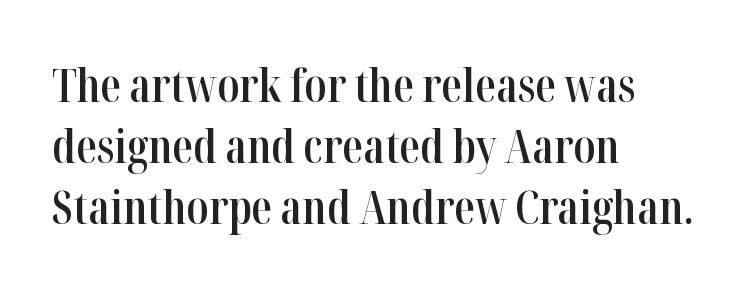
The image shows 46 px semibold, condensed serif type, upright; set left-aligned, normal line spacing (1.33x), normal letter spacing, not underlined; high stroke contrast and a medium x-height.
